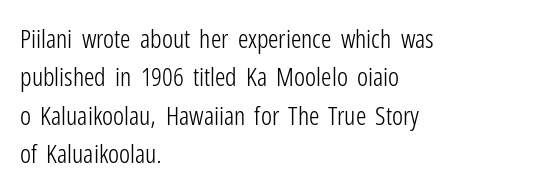
Q: Is the text bold? A: No.
Q: Is the text italic (slanted)? A: No, it is upright.
Q: Is the text underlined? A: No.
Q: How is the paragraph aligned? A: Left-aligned.
Q: Is the spacing between letters normal or unusually wide? A: Normal.
Q: Is the spacing between lines tight, normal or loose? A: Normal.
